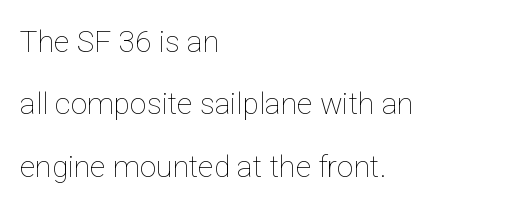
The image shows 30 px thin type, upright; set left-aligned, loose line spacing (2.08x), normal letter spacing, not underlined; low stroke contrast and a medium x-height.
